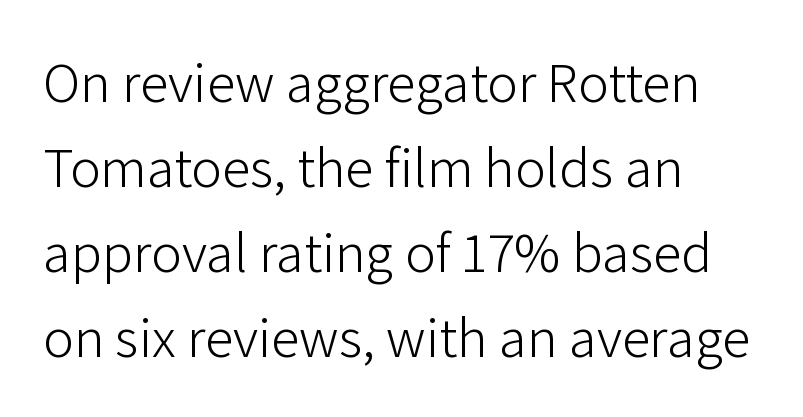
Q: Is the text bold? A: No.
Q: Is the text italic (slanted)? A: No, it is upright.
Q: Is the typeface a serif or a sans-serif typeface? A: Sans-serif.
Q: Is the text underlined? A: No.
Q: How is the paragraph aligned? A: Left-aligned.
Q: Is the spacing between letters normal or unusually wide? A: Normal.
Q: Is the spacing between lines tight, normal or loose? A: Normal.
Q: Width (condensed, normal, or wide)? A: Normal.
Q: Stroke contrast? A: Low.
Q: x-height? A: Medium.
Q: Monospaced? A: No.
